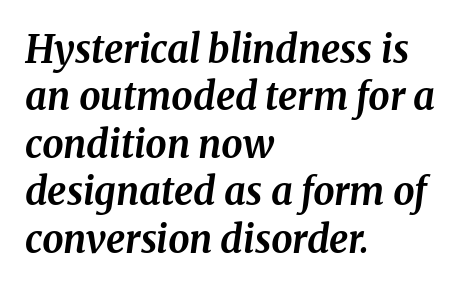
The image shows 38 px bold serif type, italic (leaning right); set left-aligned, normal line spacing (1.25x), normal letter spacing, not underlined; medium stroke contrast and a medium x-height.
